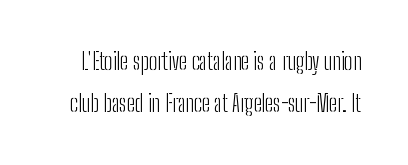
No chunkiness to these letters — they're not bold. Compared with typical body copy, the letter spacing here is the same. Unlike italic type, these characters show no tilt at all. The foot of each line stays bare and open.
